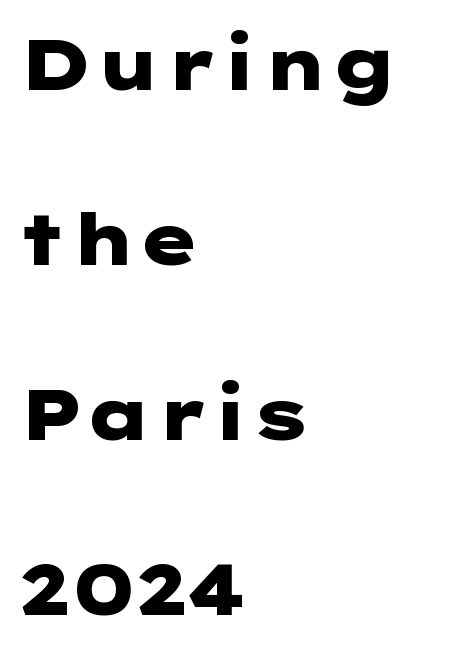
In terms of leading, this rendering errs on the spacious side. Heft: maximum for text — a bold. Tracking here is standard; glyphs follow each other at the usual distance. Classification — sans serif.
